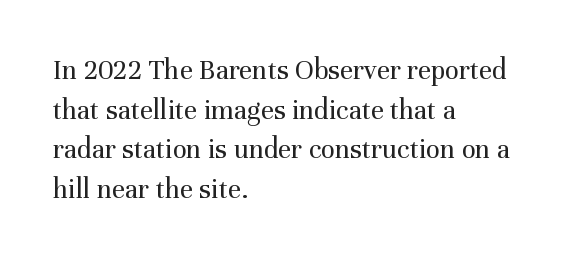
How are the letters spaced? Ordinarily, with no added tracking. Is the type heavy? It reads as light-to-regular instead. The rendering uses natural spacing where letterforms have individual widths. These lines are composed in type with serifs.
